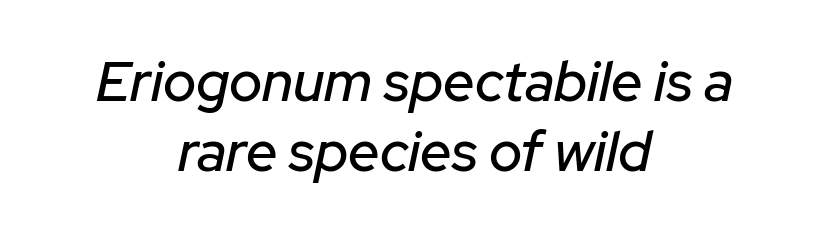
{"italic": "yes", "lean": "right", "slant_degrees": 12, "width": "normal", "stroke_contrast": "low", "x_height": "medium", "monospaced": "no", "underline": "no", "align": "center", "line_spacing": "normal", "line_spacing_ratio": 1.25, "letter_spacing": "normal", "letter_spacing_em": 0.0, "glyph_px": 56}
